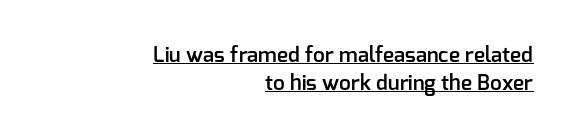
{"italic": "no", "bold": "semi", "underline": "yes", "align": "right", "line_spacing": "normal", "line_spacing_ratio": 1.33, "letter_spacing": "normal", "letter_spacing_em": 0.0, "glyph_px": 21}
